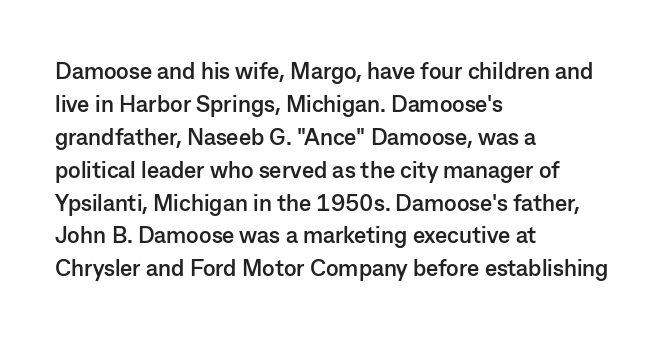
The image shows 23 px bold type, upright; set left-aligned, normal line spacing (1.43x), normal letter spacing, not underlined.
